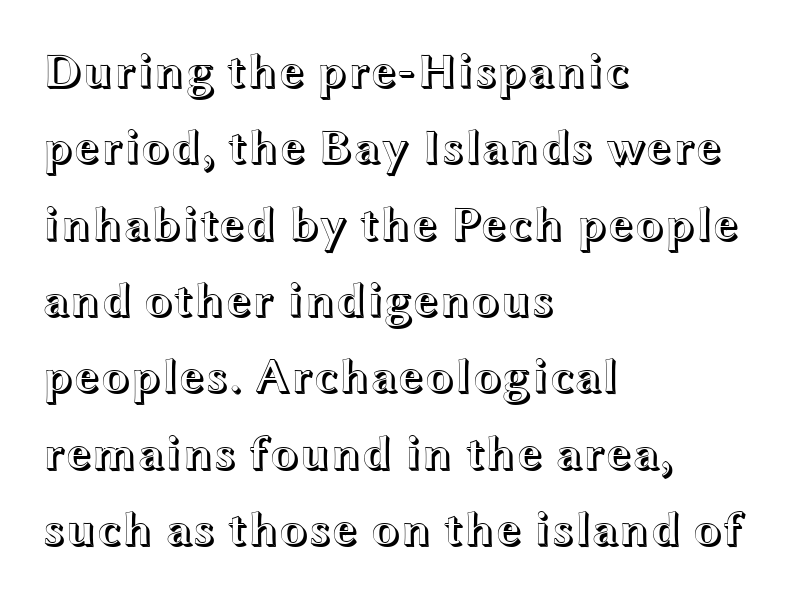
The image shows 48 px wide type, upright; set left-aligned, normal line spacing (1.59x), normal letter spacing, not underlined; a medium x-height.
